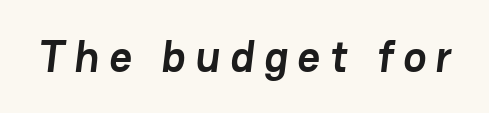
The image shows 44 px semibold sans-serif type; set unusually wide letter spacing (+0.22 em), not underlined; low stroke contrast and a medium x-height.
